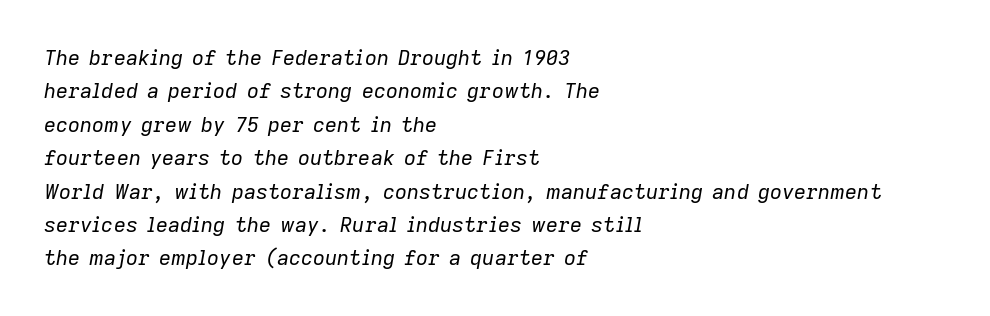
The image shows 21 px text type, italic (leaning right); set left-aligned, normal line spacing (1.59x), normal letter spacing, not underlined.
